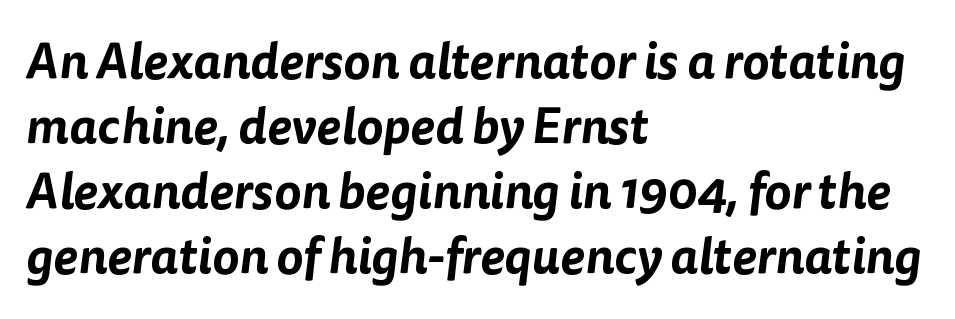
{"serif": "no", "width": "normal", "stroke_contrast": "low", "x_height": "medium", "monospaced": "no", "underline": "no", "align": "left", "line_spacing": "normal", "line_spacing_ratio": 1.3, "letter_spacing": "normal", "letter_spacing_em": 0.0, "glyph_px": 50}
